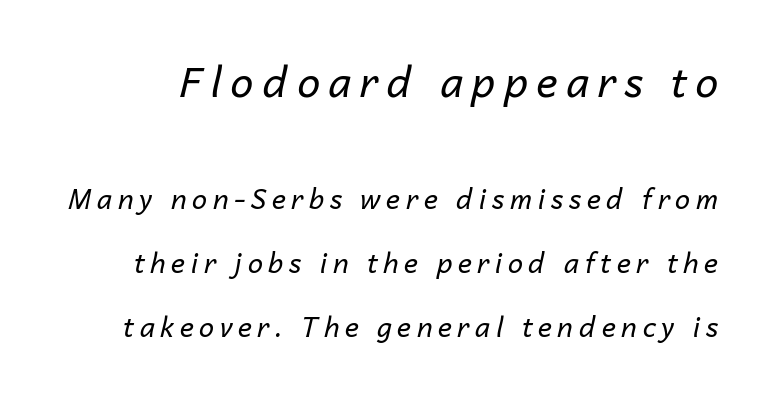
{"italic": "yes", "lean": "right", "slant_degrees": 14, "bold": "no", "weight": "regular", "width": "normal", "stroke_contrast": "low", "x_height": "medium", "monospaced": "no", "underline": "no", "line_spacing": "loose", "line_spacing_ratio": 2.37, "letter_spacing": "wide", "letter_spacing_em": 0.21, "larger_block": "first", "size_ratio": 1.52, "glyph_px": 41}
